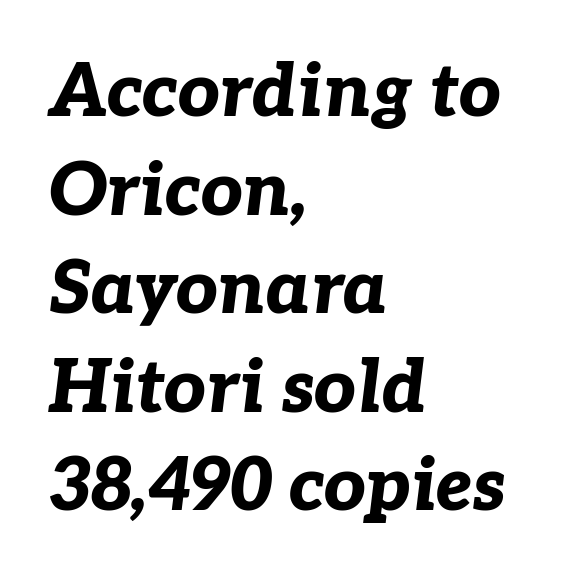
Compared with a centered layout, this one pins lines to the left instead. Descenders are the only things crossing below the line. It's the slanting kind of type. The vertical gap from one line to the next is medium. Bold? Absolutely — the strokes are thick and heavy.
